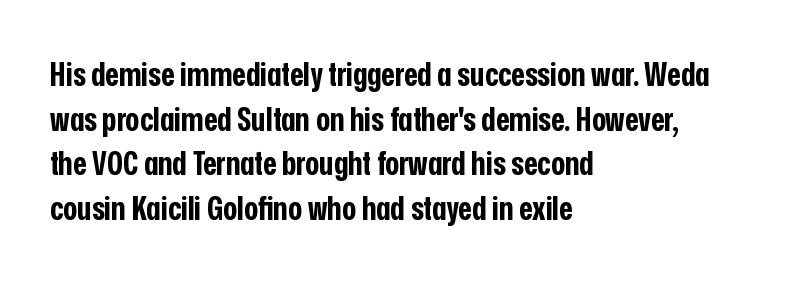
The image shows 33 px bold, condensed sans-serif type, upright; set left-aligned, normal line spacing (1.35x), normal letter spacing, not underlined; low stroke contrast and a medium x-height.
